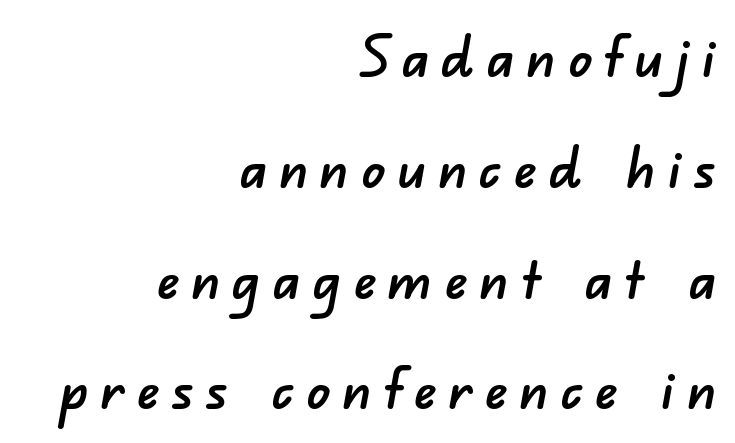
The image shows 58 px sans-serif type; set right-aligned, loose line spacing (1.91x), unusually wide letter spacing (+0.21 em), not underlined; low stroke contrast and a small x-height.
